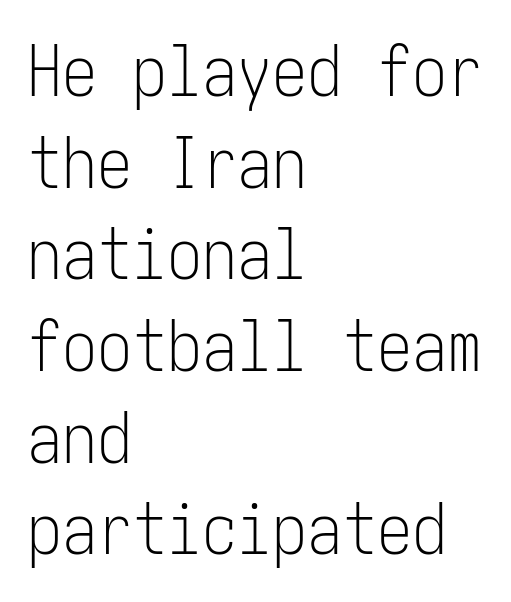
The image shows 70 px light, condensed sans-serif type, upright; set left-aligned, normal line spacing (1.31x), normal letter spacing, not underlined; low stroke contrast and a medium x-height.
